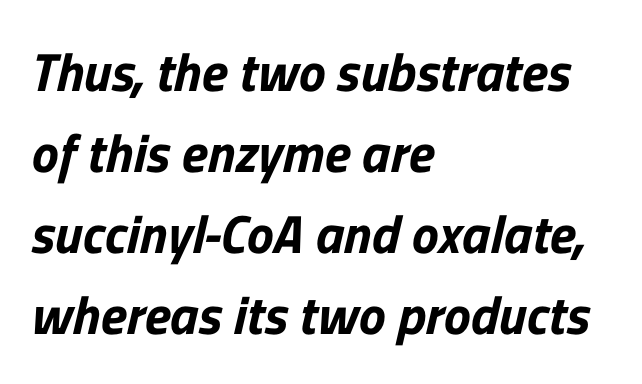
{"serif": "no", "width": "normal", "stroke_contrast": "low", "x_height": "medium", "monospaced": "no", "underline": "no", "align": "left", "line_spacing": "normal", "line_spacing_ratio": 1.5, "letter_spacing": "normal", "letter_spacing_em": 0.0, "glyph_px": 54}
